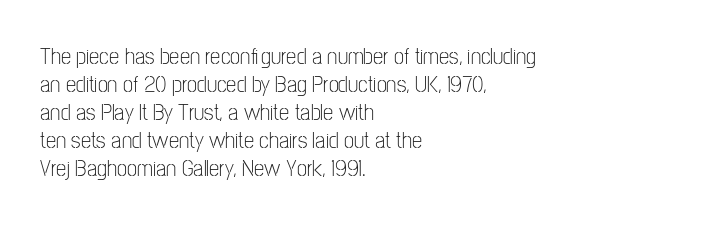
{"italic": "no", "bold": "no", "underline": "no", "align": "left", "line_spacing_ratio": 1.22, "letter_spacing": "normal", "letter_spacing_em": 0.0, "glyph_px": 23}
